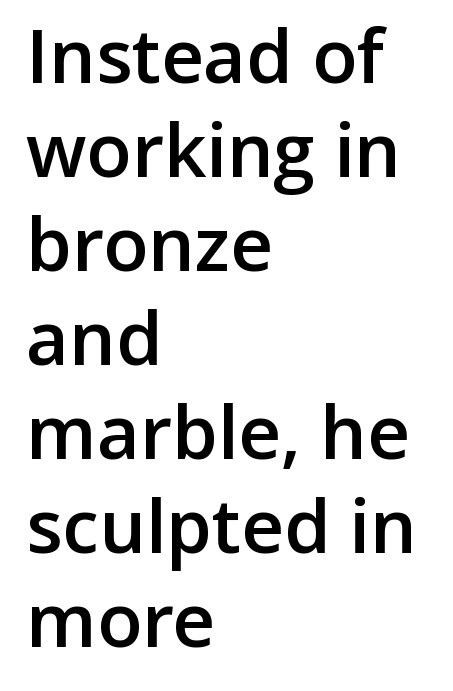
Nobody touched the tracking dial on this one. Designer's note — italics off, roman on. Looks like regular typesetting: each glyph gets only the width it needs. Does the weight exceed regular? Yes, but only to semibold. All the whitespace from short lines collects on the right.
